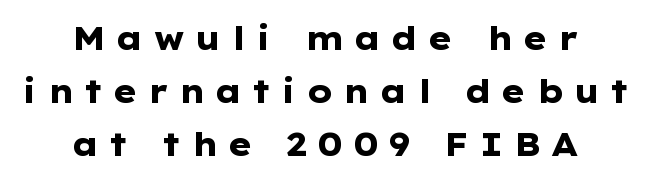
Q: Is the text bold? A: Yes.
Q: Is the text italic (slanted)? A: No, it is upright.
Q: Is the typeface a serif or a sans-serif typeface? A: Sans-serif.
Q: Is the text underlined? A: No.
Q: How is the paragraph aligned? A: Centered.
Q: Is the spacing between letters normal or unusually wide? A: Unusually wide.
Q: Is the spacing between lines tight, normal or loose? A: Normal.
Q: Width (condensed, normal, or wide)? A: Wide.
Q: Stroke contrast? A: Low.
Q: x-height? A: Medium.
Q: Monospaced? A: No.
